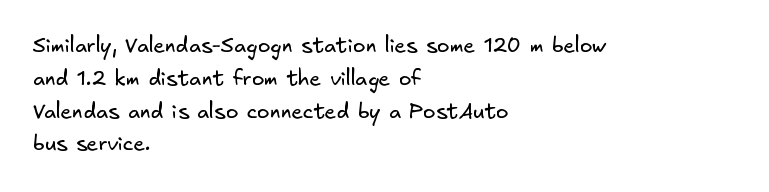
Q: Is the text bold? A: No.
Q: Is the text underlined? A: No.
Q: How is the paragraph aligned? A: Left-aligned.
Q: Is the spacing between letters normal or unusually wide? A: Normal.
Q: Is the spacing between lines tight, normal or loose? A: Normal.
